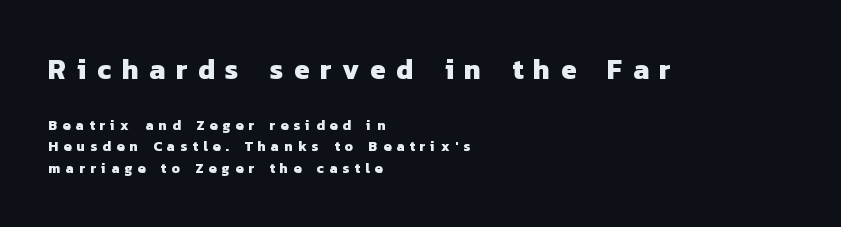
The baseline area is clear. Letter spacing: wide. Summary of vertical rhythm: regular, with standard interline spacing. The passage is arranged the way most books set body copy — flush left.
